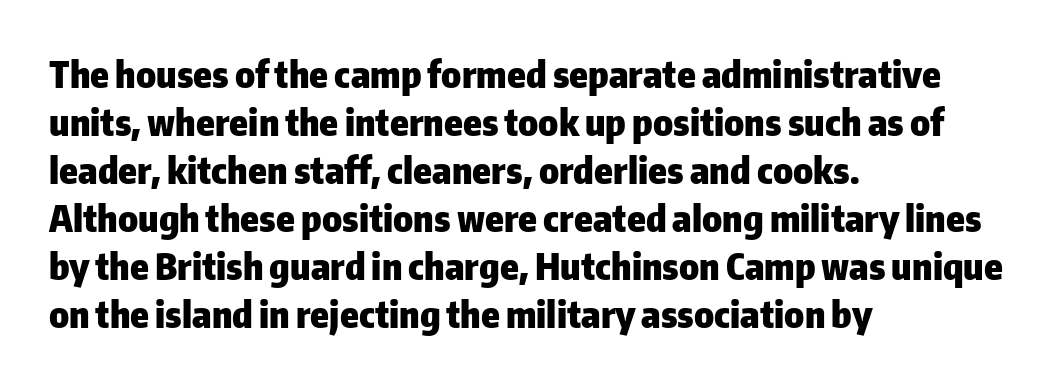
{"serif": "no", "italic": "no", "bold": "yes", "weight": "heavy", "width": "normal", "stroke_contrast": "low", "x_height": "medium", "monospaced": "no", "underline": "no", "align": "left", "line_spacing": "normal", "line_spacing_ratio": 1.3, "letter_spacing": "normal", "letter_spacing_em": 0.0, "glyph_px": 37}
